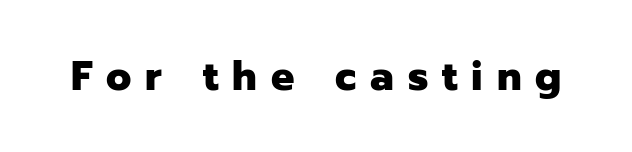
Q: Is the text bold? A: Yes.
Q: Is the text italic (slanted)? A: No, it is upright.
Q: Is the typeface a serif or a sans-serif typeface? A: Sans-serif.
Q: Is the text underlined? A: No.
Q: Is the spacing between letters normal or unusually wide? A: Unusually wide.
Q: Width (condensed, normal, or wide)? A: Normal.
Q: Stroke contrast? A: Low.
Q: x-height? A: Medium.
Q: Monospaced? A: No.
